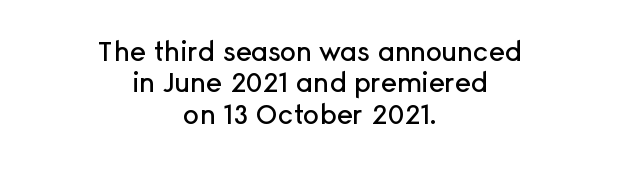
No word sits above an underline. Notice how the stems are strictly vertical — no italics here. In terms of letterspacing, this is plain default setting. Both edges are ragged and mirror each other, which tells us the setting is centered.
